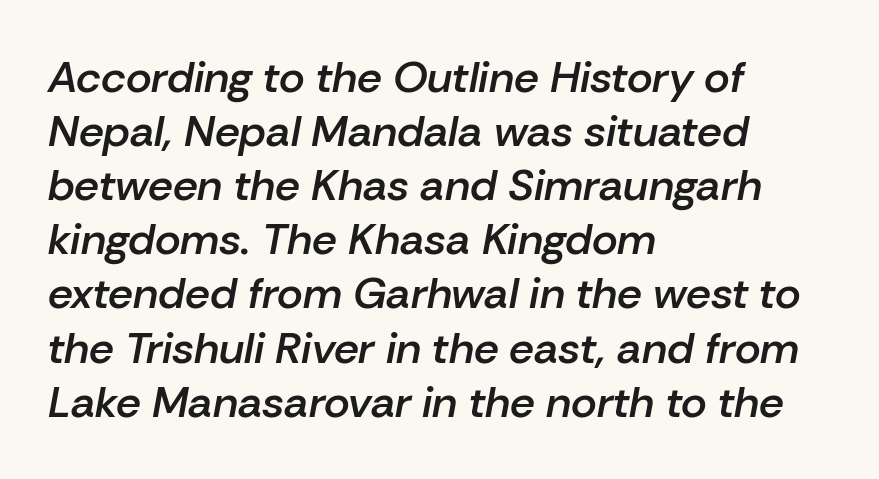
The image shows 44 px semibold type, italic (leaning right); set left-aligned, line spacing 1.23x, normal letter spacing, not underlined; low stroke contrast and a medium x-height.
